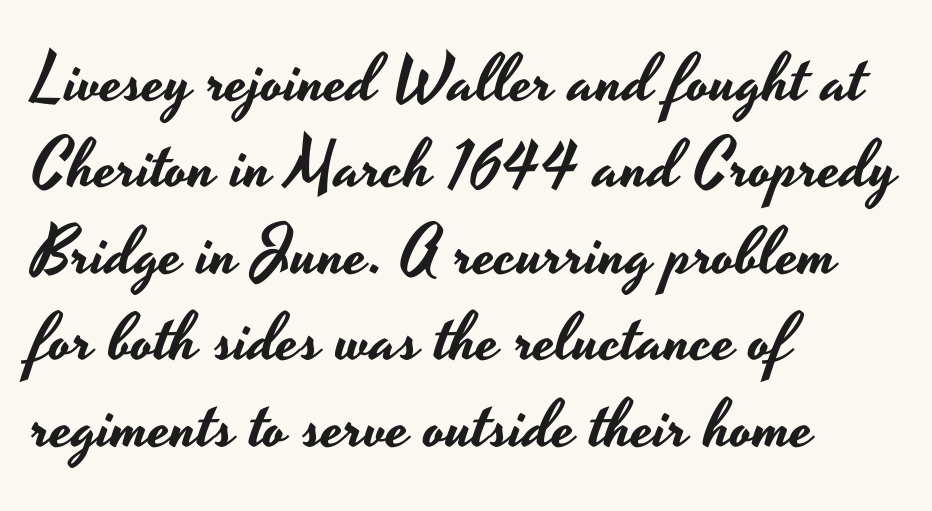
{"serif": "no", "width": "wide", "stroke_contrast": "low", "x_height": "small", "monospaced": "no", "underline": "no", "align": "left", "line_spacing": "normal", "line_spacing_ratio": 1.29, "letter_spacing": "normal", "letter_spacing_em": 0.0, "glyph_px": 67}
